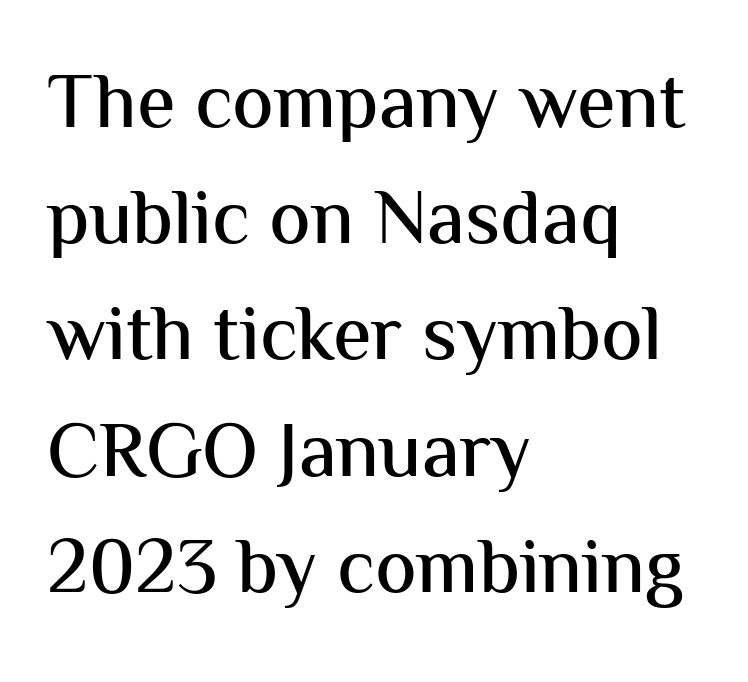
{"serif": "no", "italic": "no", "width": "normal", "stroke_contrast": "medium", "x_height": "medium", "monospaced": "no", "underline": "no", "align": "left", "line_spacing": "normal", "line_spacing_ratio": 1.49, "letter_spacing": "normal", "letter_spacing_em": 0.0, "glyph_px": 78}
